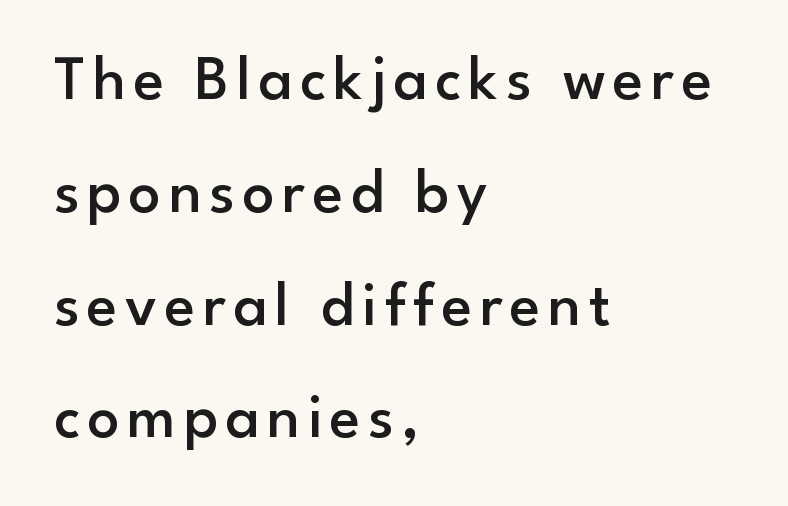
The image shows 63 px semibold sans-serif type, upright; set left-aligned, line spacing 1.79x, not underlined; low stroke contrast and a small x-height.
